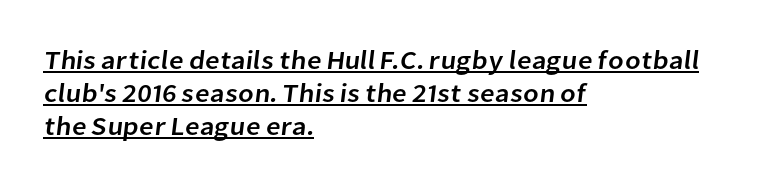
The paragraph has a hard left edge and a soft right edge. Rows of type keep a routine distance in the vertical direction. There is no visible air inserted between adjacent glyphs. Like a heading marked for emphasis, these lines bear an underscore.
